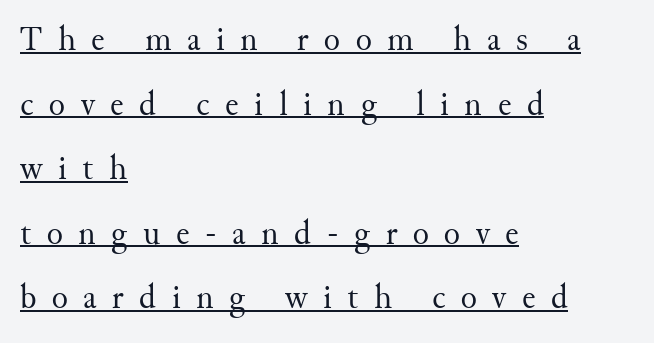
The image shows 34 px regular-weight serif type, upright; set left-aligned, loose line spacing (1.9x), unusually wide letter spacing (+0.46 em), underlined; medium stroke contrast and a small x-height.
